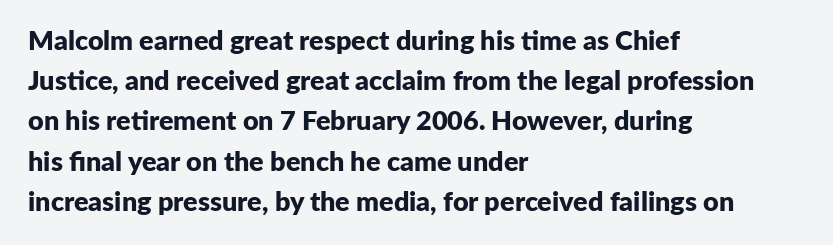
Q: Is the text bold? A: Yes.
Q: Is the text italic (slanted)? A: No, it is upright.
Q: Is the text underlined? A: No.
Q: How is the paragraph aligned? A: Left-aligned.
Q: Is the spacing between letters normal or unusually wide? A: Normal.
Q: Is the spacing between lines tight, normal or loose? A: Normal.
